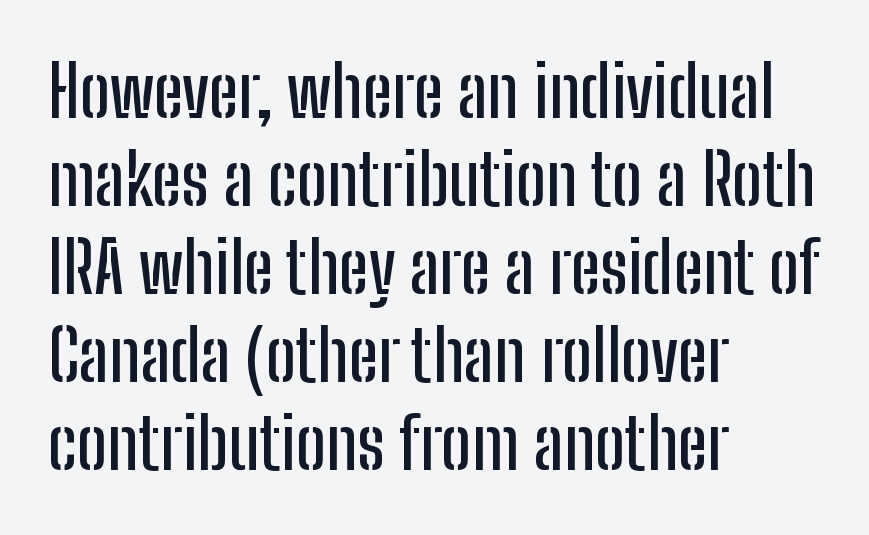
{"serif": "no", "italic": "no", "width": "condensed", "stroke_contrast": "low", "x_height": "medium", "monospaced": "no", "underline": "no", "align": "left", "line_spacing_ratio": 1.24, "letter_spacing": "normal", "letter_spacing_em": 0.0, "glyph_px": 71}
